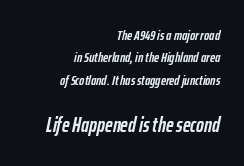
Q: Is the text bold? A: Yes.
Q: Is the text italic (slanted)? A: Yes, it leans right by about 12 degrees.
Q: Is the text underlined? A: No.
Q: How is the paragraph aligned? A: Right-aligned.
Q: Is the spacing between letters normal or unusually wide? A: Normal.
Q: Is the spacing between lines tight, normal or loose? A: Normal.
Q: Which block of text is set in a larger size, the first (top) or the second (bottom)? A: The second (bottom) one.
